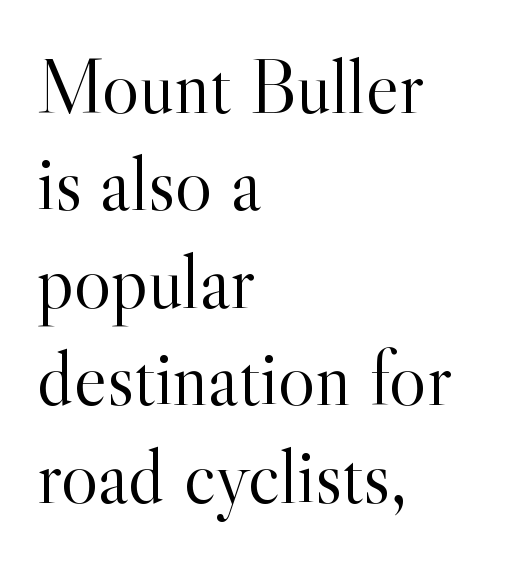
Q: Is the text bold? A: No.
Q: Is the text italic (slanted)? A: No, it is upright.
Q: Is the typeface a serif or a sans-serif typeface? A: Serif.
Q: Is the text underlined? A: No.
Q: How is the paragraph aligned? A: Left-aligned.
Q: Is the spacing between letters normal or unusually wide? A: Normal.
Q: Is the spacing between lines tight, normal or loose? A: Normal.
Q: Width (condensed, normal, or wide)? A: Normal.
Q: x-height? A: Small.
Q: Monospaced? A: No.
